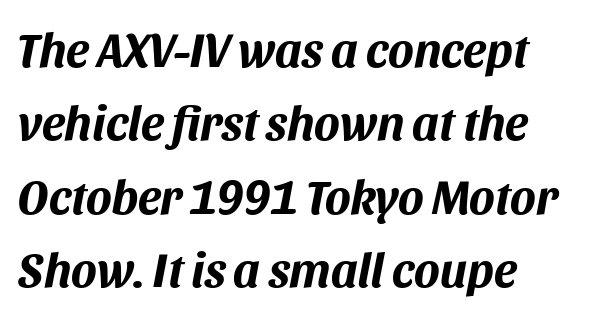
{"italic": "yes", "lean": "right", "slant_degrees": 11, "bold": "yes", "weight": "bold", "width": "normal", "stroke_contrast": "medium", "x_height": "large", "monospaced": "no", "underline": "no", "align": "left", "line_spacing": "normal", "line_spacing_ratio": 1.53, "letter_spacing": "normal", "letter_spacing_em": 0.0, "glyph_px": 48}
